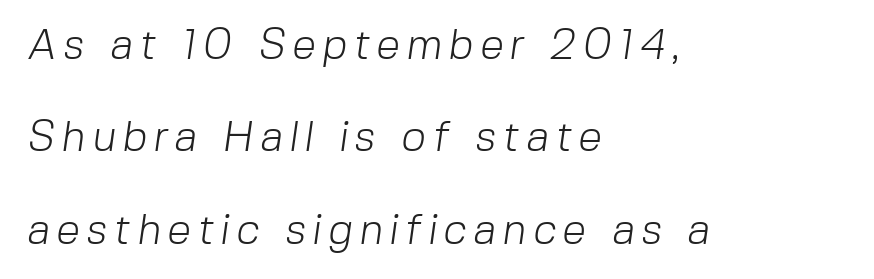
{"serif": "no", "bold": "no", "weight": "light", "width": "normal", "stroke_contrast": "low", "x_height": "medium", "monospaced": "no", "underline": "no", "align": "left", "line_spacing": "loose", "line_spacing_ratio": 2.15, "glyph_px": 43}
